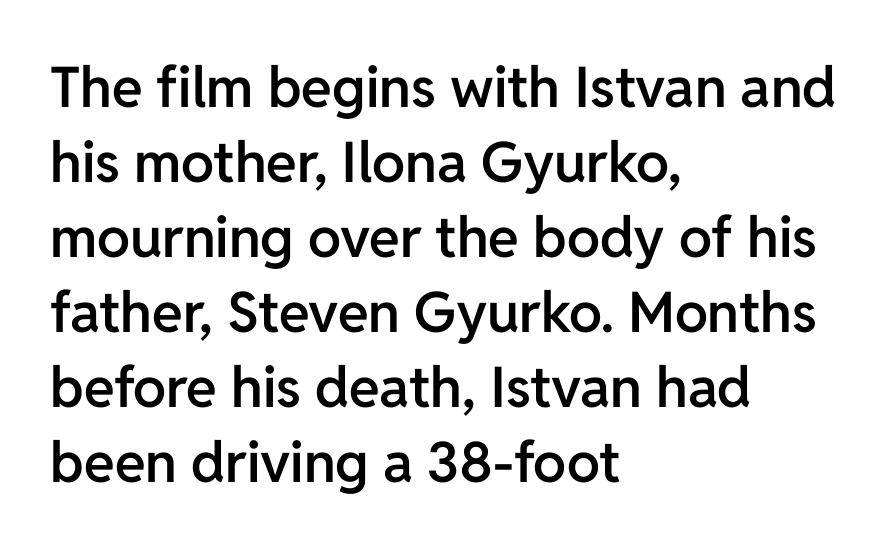
{"serif": "no", "italic": "no", "bold": "semi", "weight": "semibold", "width": "normal", "stroke_contrast": "low", "x_height": "medium", "monospaced": "no", "underline": "no", "align": "left", "line_spacing": "normal", "line_spacing_ratio": 1.34, "letter_spacing": "normal", "letter_spacing_em": 0.0, "glyph_px": 56}
